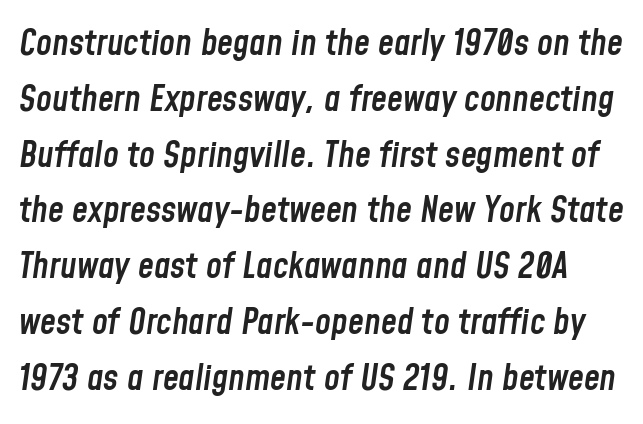
Q: Is the text bold? A: Semi-bold.
Q: Is the text italic (slanted)? A: Yes, it leans right by about 8 degrees.
Q: Is the text underlined? A: No.
Q: Is the spacing between letters normal or unusually wide? A: Normal.
Q: Is the spacing between lines tight, normal or loose? A: Normal.
Q: Width (condensed, normal, or wide)? A: Condensed.
Q: Stroke contrast? A: Low.
Q: x-height? A: Medium.
Q: Monospaced? A: No.
